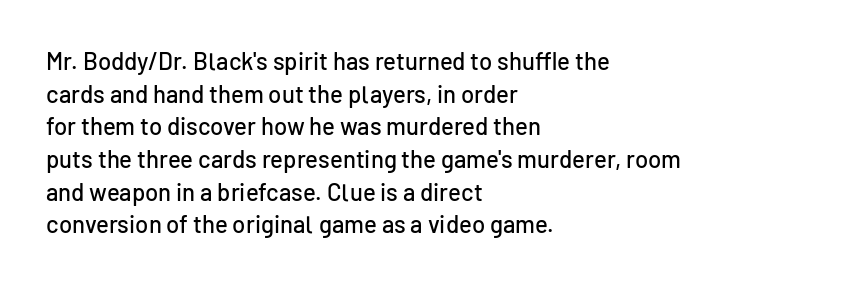
Q: Is the text italic (slanted)? A: No, it is upright.
Q: Is the text underlined? A: No.
Q: How is the paragraph aligned? A: Left-aligned.
Q: Is the spacing between letters normal or unusually wide? A: Normal.
Q: Is the spacing between lines tight, normal or loose? A: Normal.
